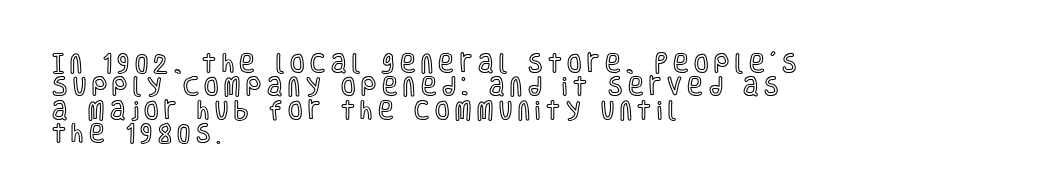
The passage shown stacks its lines with hardly any gap. Honestly, there is no underline to notice here at all. Glyph-to-glyph distance is far greater than everyday printed text. Visually the block forms a straight wall on the left and a jagged coastline on the right.
